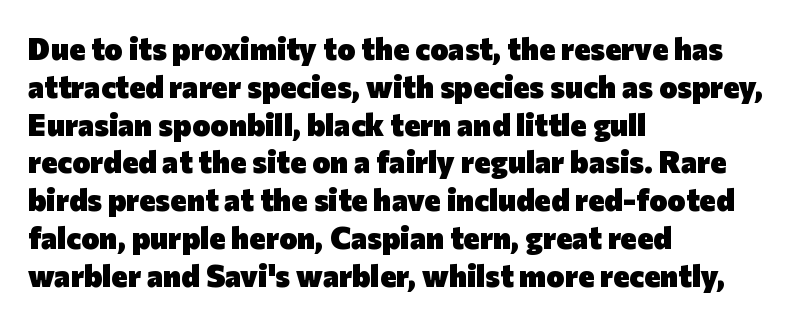
The image shows 31 px heavy sans-serif type, upright; set left-aligned, line spacing 1.22x, normal letter spacing, not underlined; low stroke contrast and a medium x-height.
